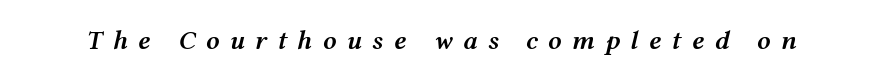
Q: Is the text bold? A: Semi-bold.
Q: Is the text italic (slanted)? A: Yes, it leans right by about 12 degrees.
Q: Is the text underlined? A: No.
Q: Is the spacing between letters normal or unusually wide? A: Unusually wide.
